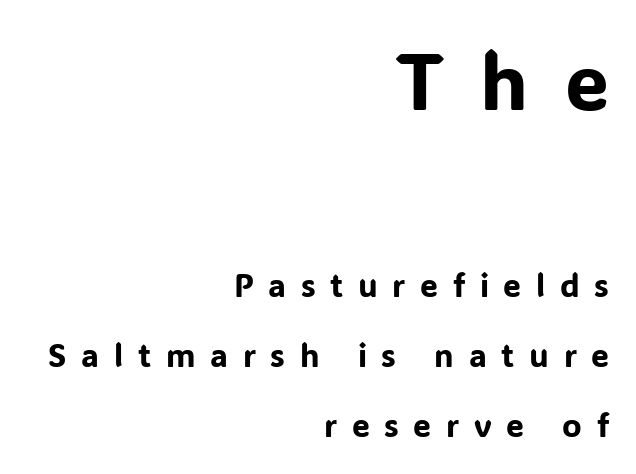
{"serif": "no", "italic": "no", "width": "normal", "stroke_contrast": "low", "x_height": "medium", "monospaced": "no", "underline": "no", "align": "right", "line_spacing": "loose", "line_spacing_ratio": 2.19, "letter_spacing": "wide", "letter_spacing_em": 0.46, "larger_block": "first", "size_ratio": 2.47, "glyph_px": 79}
